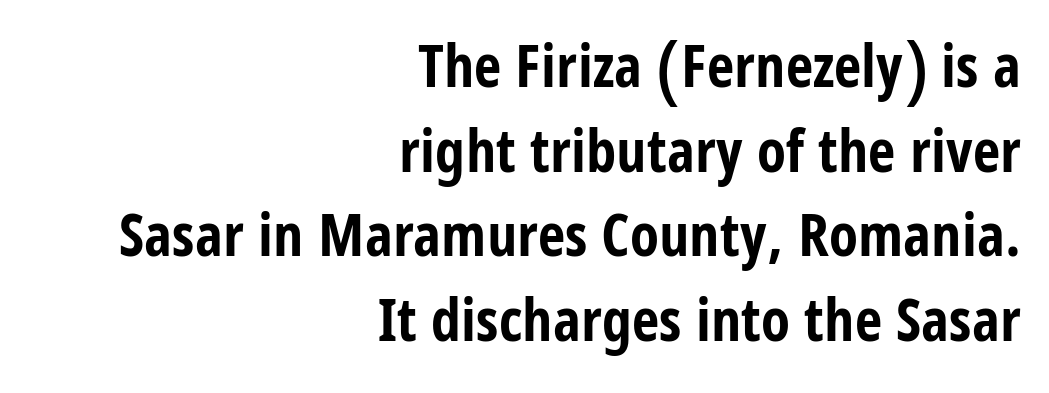
Nope, not italic — everything's standing straight. Whoever set this chose a conventional vertical rhythm. The type is set solid horizontally, with unmodified tracking. Summary of weight: heavy, a full bold. The passage shown is not underscored anywhere. This sample is right-justified, so line beginnings fall wherever the words allow.
